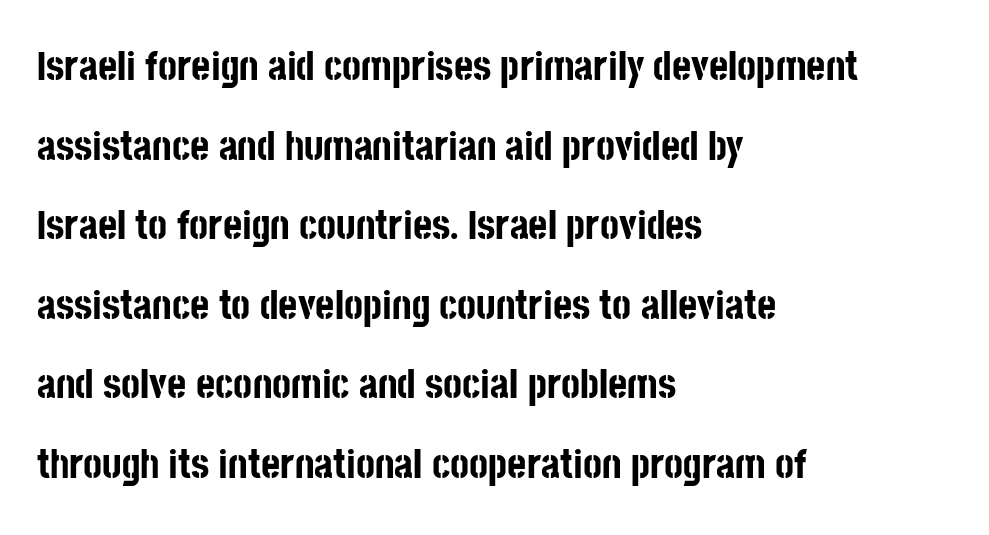
The image shows 41 px bold, condensed sans-serif type, upright; set left-aligned, loose line spacing (1.94x), normal letter spacing, not underlined; low stroke contrast and a large x-height.
